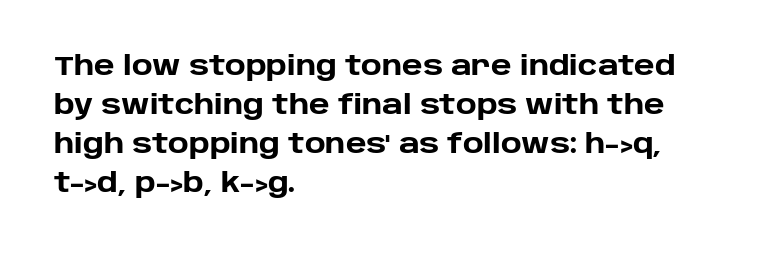
The image shows 26 px bold type, upright; set left-aligned, normal line spacing (1.5x), normal letter spacing, not underlined.
